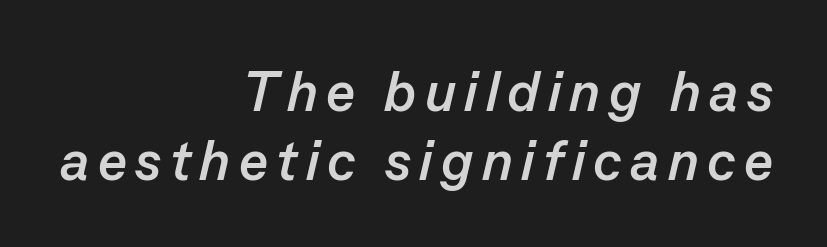
The image shows 56 px semibold type, italic (leaning right); set right-aligned, line spacing 1.24x, not underlined; low stroke contrast and a medium x-height.
